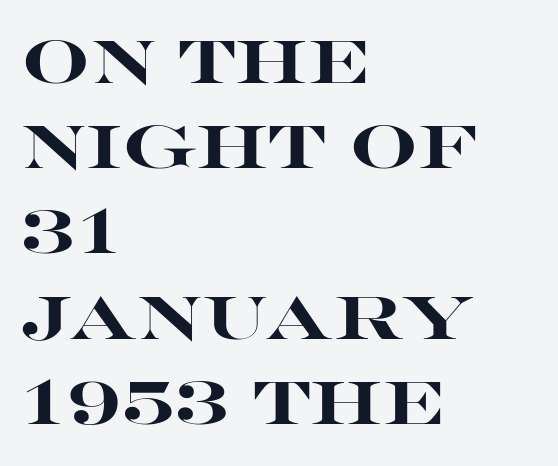
Q: Is the text bold? A: Yes.
Q: Is the text italic (slanted)? A: No, it is upright.
Q: Is the typeface a serif or a sans-serif typeface? A: Serif.
Q: Is the text underlined? A: No.
Q: How is the paragraph aligned? A: Left-aligned.
Q: Is the spacing between letters normal or unusually wide? A: Normal.
Q: Is the spacing between lines tight, normal or loose? A: Normal.
Q: Width (condensed, normal, or wide)? A: Wide.
Q: Stroke contrast? A: High.
Q: x-height? A: Large.
Q: Monospaced? A: No.
